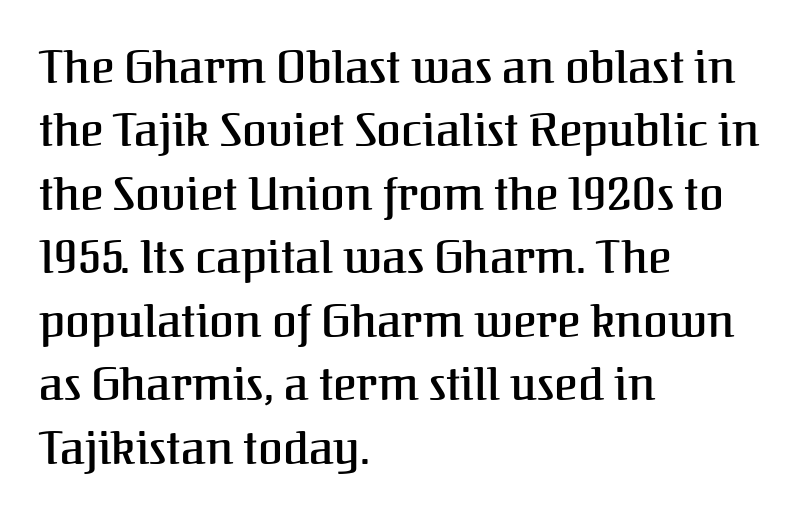
Q: Is the text italic (slanted)? A: No, it is upright.
Q: Is the typeface a serif or a sans-serif typeface? A: Serif.
Q: Is the text underlined? A: No.
Q: How is the paragraph aligned? A: Left-aligned.
Q: Is the spacing between letters normal or unusually wide? A: Normal.
Q: Is the spacing between lines tight, normal or loose? A: Normal.
Q: Width (condensed, normal, or wide)? A: Normal.
Q: Stroke contrast? A: Medium.
Q: x-height? A: Medium.
Q: Monospaced? A: No.
